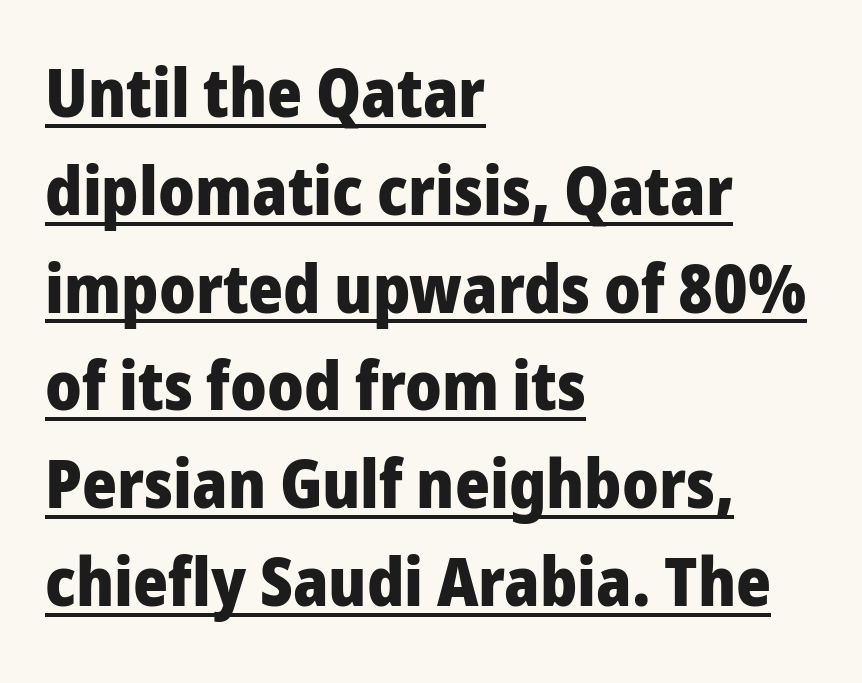
The face used here is proportionally spaced, like ordinary book or web type. Leftover space on each line is placed entirely after the last word. What kind of face is this? One without serifs — a sans. The strokes are fattened all the way to bold.
